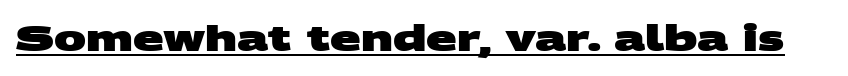
Q: Is the text bold? A: Yes.
Q: Is the typeface a serif or a sans-serif typeface? A: Sans-serif.
Q: Is the text underlined? A: Yes.
Q: Is the spacing between letters normal or unusually wide? A: Normal.
Q: Width (condensed, normal, or wide)? A: Wide.
Q: Stroke contrast? A: Medium.
Q: x-height? A: Large.
Q: Monospaced? A: No.
